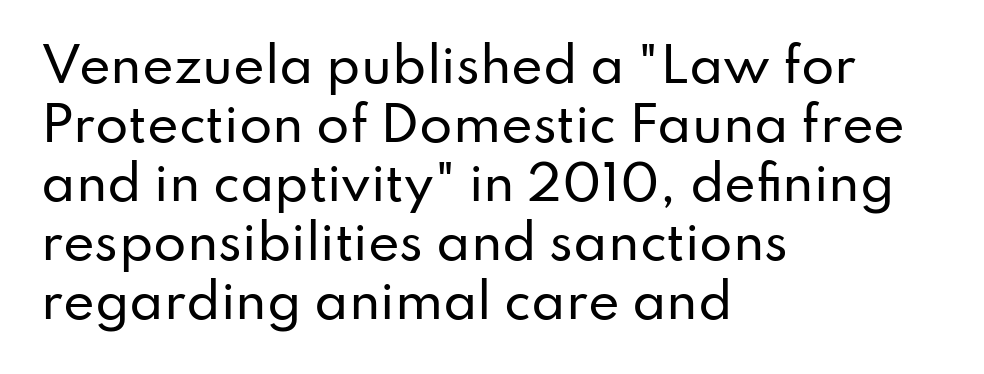
{"serif": "no", "italic": "no", "width": "normal", "stroke_contrast": "low", "x_height": "small", "monospaced": "no", "underline": "no", "align": "left", "line_spacing_ratio": 1.23, "letter_spacing": "normal", "letter_spacing_em": 0.0, "glyph_px": 48}
